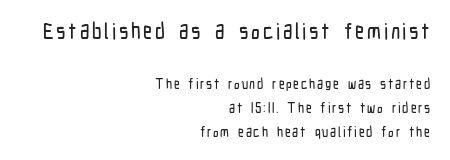
{"italic": "no", "underline": "no", "align": "right", "line_spacing_ratio": 1.73, "larger_block": "first", "size_ratio": 1.57, "glyph_px": 22}
